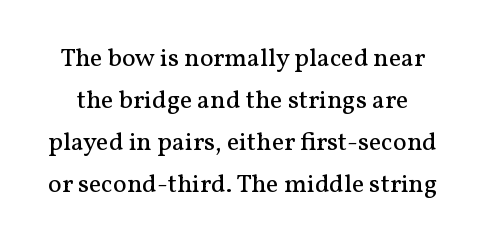
The image shows 26 px text type, upright; set normal line spacing (1.62x), normal letter spacing, not underlined.
